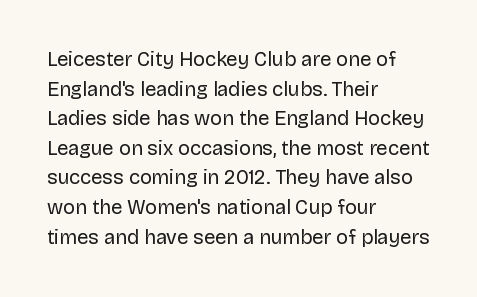
{"italic": "no", "bold": "no", "underline": "no", "align": "left", "line_spacing": "normal", "line_spacing_ratio": 1.48, "letter_spacing": "normal", "letter_spacing_em": 0.0, "glyph_px": 20}
